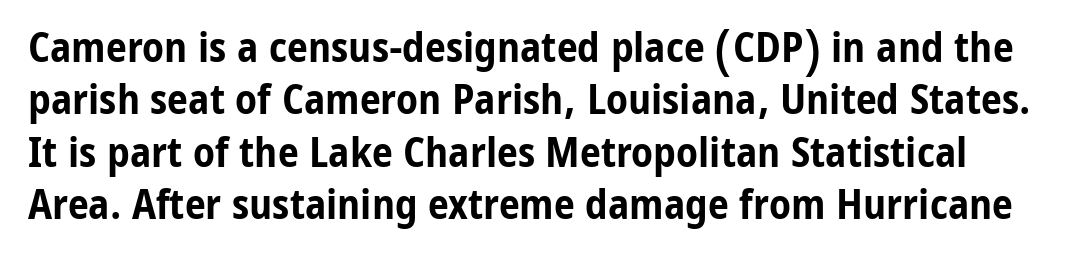
{"serif": "no", "italic": "no", "bold": "yes", "weight": "bold", "width": "condensed", "stroke_contrast": "low", "x_height": "medium", "monospaced": "no", "underline": "no", "line_spacing": "normal", "line_spacing_ratio": 1.25, "letter_spacing": "normal", "letter_spacing_em": 0.0, "glyph_px": 42}
